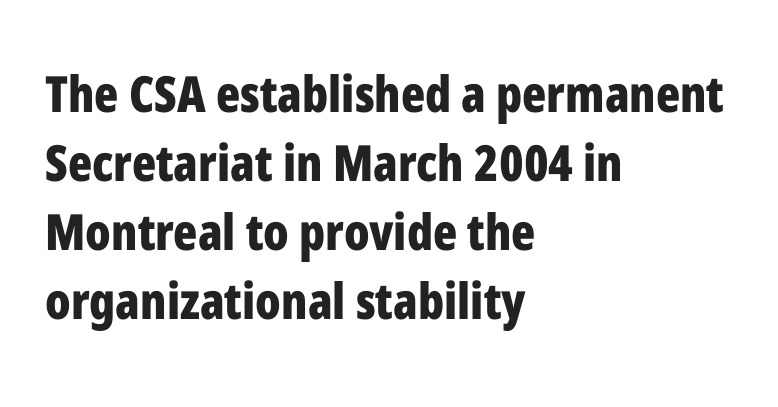
Q: Is the text bold? A: Yes.
Q: Is the text italic (slanted)? A: No, it is upright.
Q: Is the typeface a serif or a sans-serif typeface? A: Sans-serif.
Q: Is the text underlined? A: No.
Q: How is the paragraph aligned? A: Left-aligned.
Q: Is the spacing between letters normal or unusually wide? A: Normal.
Q: Is the spacing between lines tight, normal or loose? A: Normal.
Q: Width (condensed, normal, or wide)? A: Condensed.
Q: Stroke contrast? A: Low.
Q: x-height? A: Medium.
Q: Monospaced? A: No.
